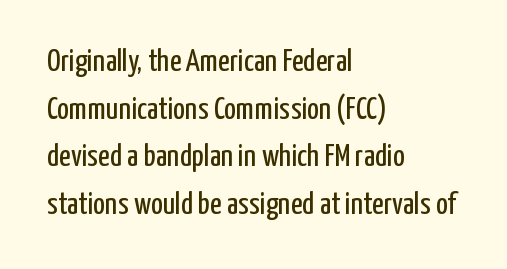
The image shows 32 px regular-weight, condensed sans-serif type, upright; set left-aligned, normal line spacing (1.49x), normal letter spacing, not underlined; low stroke contrast and a medium x-height.
